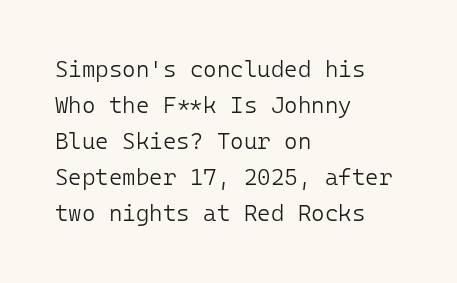
{"italic": "no", "bold": "no", "underline": "no", "align": "left", "line_spacing": "normal", "line_spacing_ratio": 1.57, "letter_spacing": "normal", "letter_spacing_em": 0.0, "glyph_px": 23}
